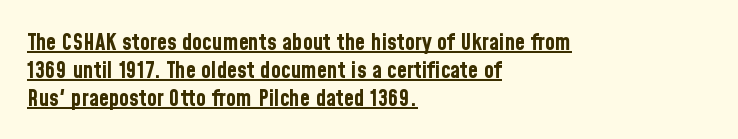
Glance below the letters and you will spot a drawn line. The specimen reads as upright at a glance. The passage is arranged the way most books set body copy — flush left. Does extra space separate the letters? No, they use regular spacing. Emphasis by weight is at full strength: bold.
